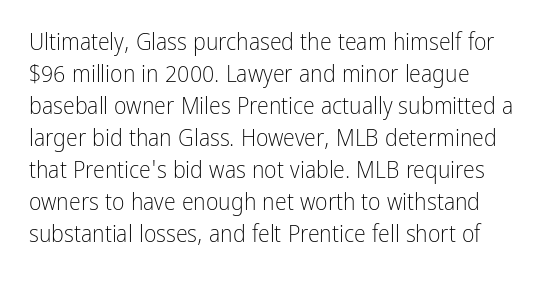
{"italic": "no", "bold": "no", "underline": "no", "align": "left", "line_spacing": "normal", "line_spacing_ratio": 1.33, "letter_spacing": "normal", "letter_spacing_em": 0.0, "glyph_px": 24}
